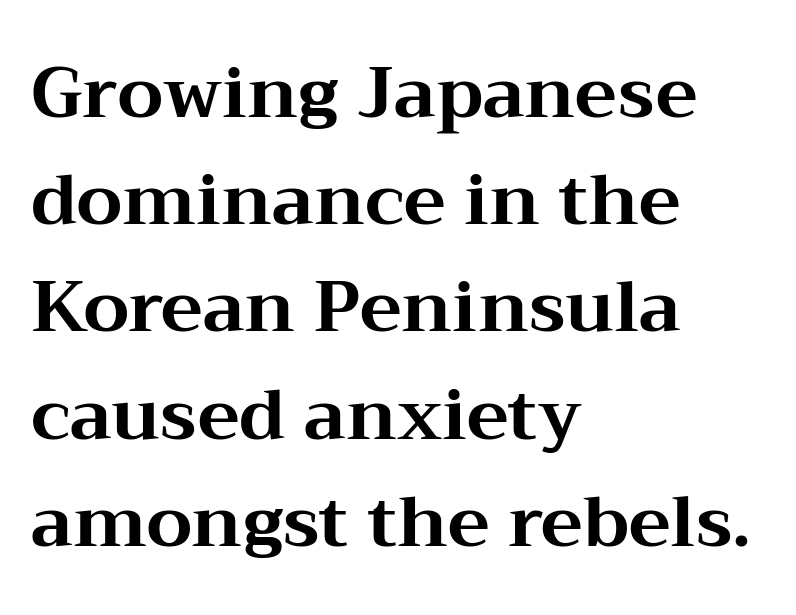
Q: Is the text bold? A: Yes.
Q: Is the text italic (slanted)? A: No, it is upright.
Q: Is the typeface a serif or a sans-serif typeface? A: Serif.
Q: Is the text underlined? A: No.
Q: How is the paragraph aligned? A: Left-aligned.
Q: Is the spacing between letters normal or unusually wide? A: Normal.
Q: Is the spacing between lines tight, normal or loose? A: Normal.
Q: Width (condensed, normal, or wide)? A: Wide.
Q: Stroke contrast? A: Medium.
Q: x-height? A: Medium.
Q: Monospaced? A: No.
